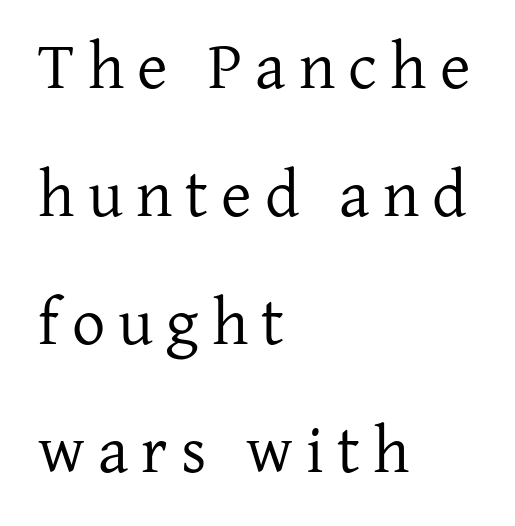
Q: Is the text bold? A: No.
Q: Is the text italic (slanted)? A: No, it is upright.
Q: Is the typeface a serif or a sans-serif typeface? A: Serif.
Q: Is the text underlined? A: No.
Q: How is the paragraph aligned? A: Left-aligned.
Q: Is the spacing between letters normal or unusually wide? A: Unusually wide.
Q: Is the spacing between lines tight, normal or loose? A: Loose.
Q: Width (condensed, normal, or wide)? A: Normal.
Q: Stroke contrast? A: Low.
Q: x-height? A: Medium.
Q: Monospaced? A: No.
